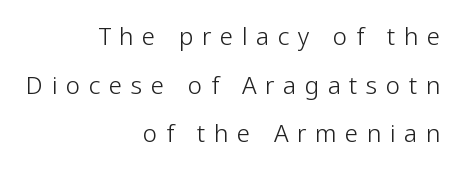
Q: Is the text bold? A: No.
Q: Is the text italic (slanted)? A: No, it is upright.
Q: Is the text underlined? A: No.
Q: How is the paragraph aligned? A: Right-aligned.
Q: Is the spacing between letters normal or unusually wide? A: Unusually wide.
Q: Is the spacing between lines tight, normal or loose? A: Loose.
